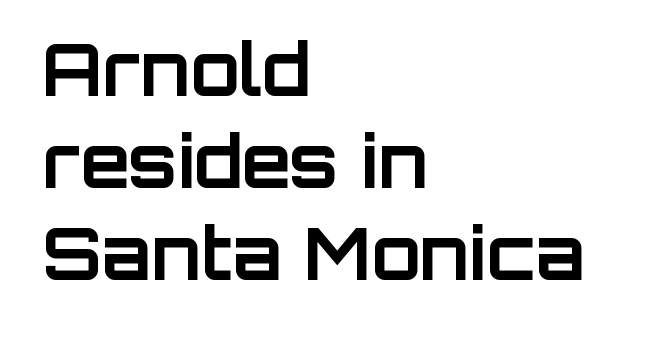
{"serif": "no", "italic": "no", "bold": "yes", "weight": "bold", "width": "normal", "stroke_contrast": "low", "x_height": "large", "monospaced": "no", "underline": "no", "align": "left", "line_spacing": "normal", "line_spacing_ratio": 1.28, "letter_spacing": "normal", "letter_spacing_em": 0.0, "glyph_px": 72}
